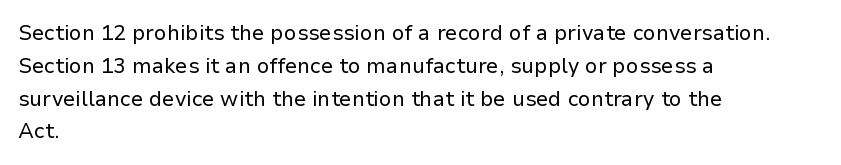
Upright lettering throughout. The rows are spaced the way most documents space them. These lines stack with their left ends in a neat column. The space beneath each line is pristine and unruled. This sample uses plain, unmodified letter spacing. Stem width sits at or under what a default text font uses.
